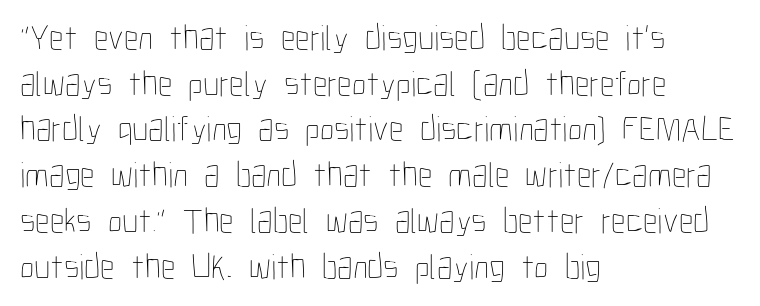
{"italic": "no", "bold": "no", "weight": "thin", "width": "condensed", "stroke_contrast": "low", "x_height": "medium", "monospaced": "no", "underline": "no", "align": "left", "line_spacing": "normal", "line_spacing_ratio": 1.27, "letter_spacing": "normal", "letter_spacing_em": 0.0, "glyph_px": 36}
